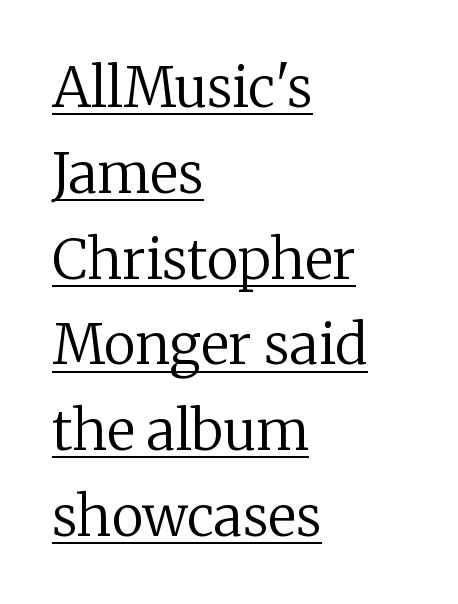
The image shows 55 px regular-weight serif type, upright; set left-aligned, normal line spacing (1.56x), normal letter spacing, underlined; low stroke contrast and a medium x-height.
